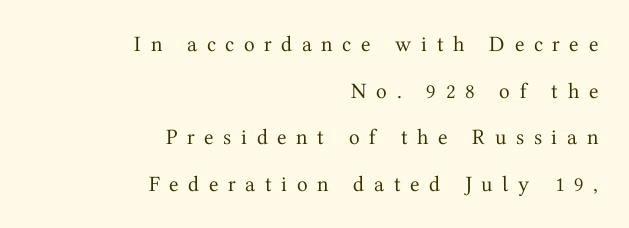
Q: Is the text bold? A: No.
Q: Is the text italic (slanted)? A: No, it is upright.
Q: Is the text underlined? A: No.
Q: How is the paragraph aligned? A: Right-aligned.
Q: Is the spacing between letters normal or unusually wide? A: Unusually wide.
Q: Is the spacing between lines tight, normal or loose? A: Loose.
